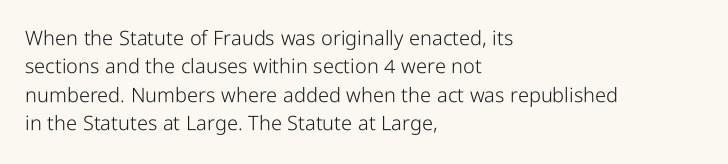
The image shows 20 px text type, upright; set left-aligned, normal line spacing (1.42x), normal letter spacing, not underlined.
